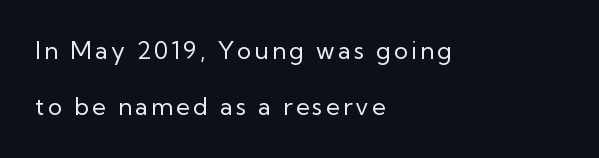
{"italic": "no", "bold": "no", "underline": "no", "align": "left", "line_spacing": "loose", "line_spacing_ratio": 2.35, "glyph_px": 24}
